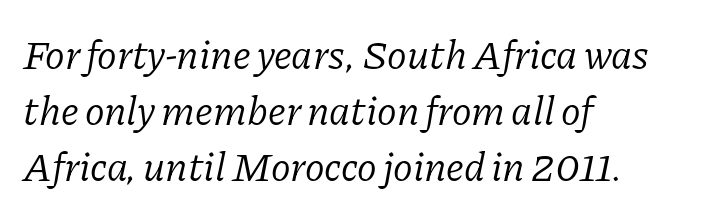
The image shows 41 px light serif type, italic (leaning right); set left-aligned, normal line spacing (1.37x), normal letter spacing, not underlined; low stroke contrast and a medium x-height.
